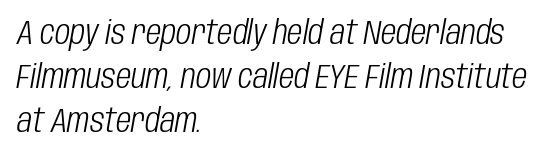
The image shows 33 px light, condensed type, italic (leaning right); set left-aligned, normal line spacing (1.33x), normal letter spacing, not underlined; low stroke contrast and a large x-height.
